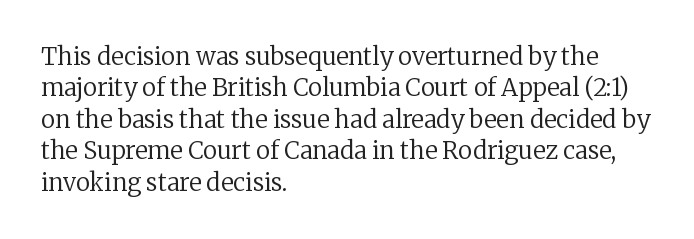
{"italic": "no", "bold": "no", "underline": "no", "align": "left", "line_spacing": "normal", "line_spacing_ratio": 1.31, "letter_spacing": "normal", "letter_spacing_em": 0.0, "glyph_px": 24}
